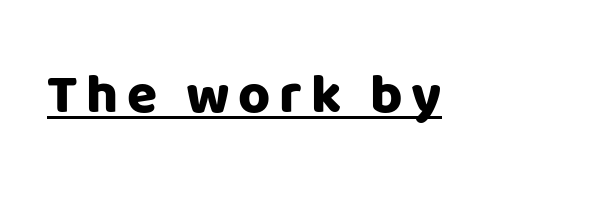
The sample's only ornament is a line tracing under the words. Do the characters align in a grid? No, the font is proportional. Unlike a traditional serif, this face leaves its strokes unadorned. Characters remain perfectly vertical along every line.
